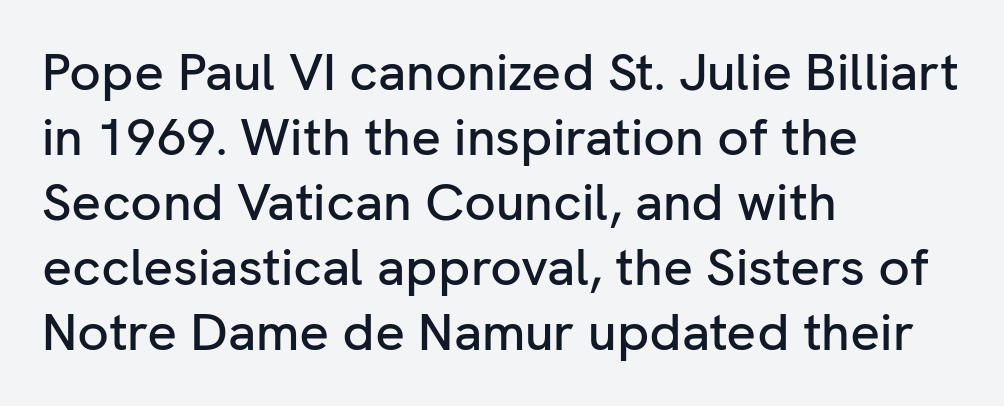
Each new line begins a customary step beneath the previous one. Words appear dense and cohesive because spacing is normal. Check under the words: just untouched page. You could not count columns in this text — the font is proportionally spaced. No italicization has been applied; the sample stays upright. The rendering anchors every line to the left-hand side.
